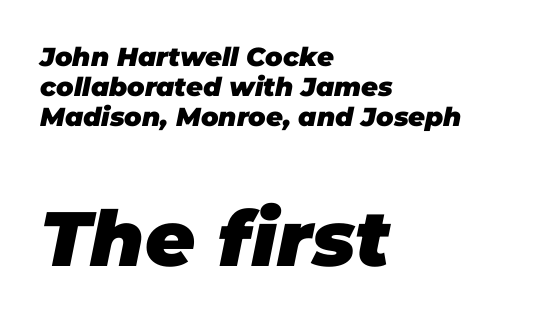
{"italic": "yes", "lean": "right", "slant_degrees": 11, "bold": "yes", "weight": "heavy", "width": "normal", "stroke_contrast": "low", "x_height": "large", "monospaced": "no", "underline": "no", "align": "left", "line_spacing": "tight", "line_spacing_ratio": 1.15, "letter_spacing": "normal", "letter_spacing_em": 0.0, "larger_block": "second", "size_ratio": 2.96, "glyph_px": 77}
